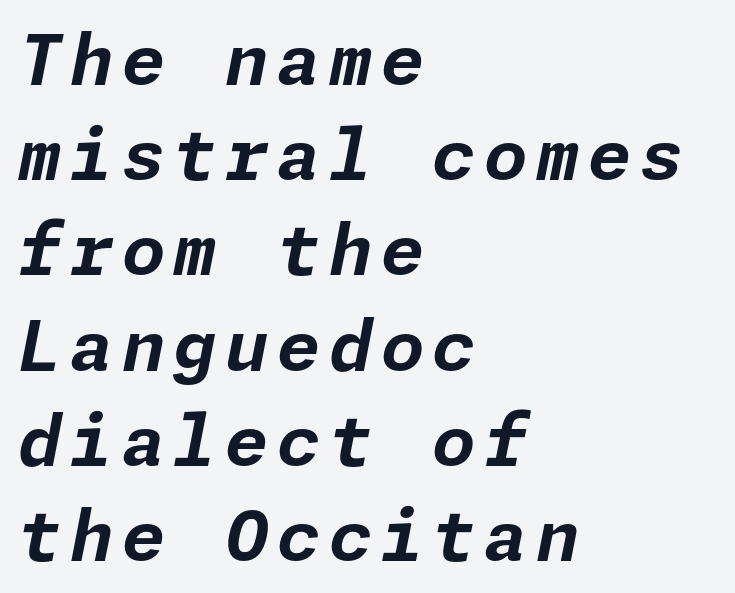
Q: Is the text bold? A: Yes.
Q: Is the text italic (slanted)? A: Yes, it leans right by about 11 degrees.
Q: Is the text underlined? A: No.
Q: How is the paragraph aligned? A: Left-aligned.
Q: Is the spacing between lines tight, normal or loose? A: Normal.
Q: Width (condensed, normal, or wide)? A: Normal.
Q: Stroke contrast? A: Low.
Q: x-height? A: Medium.
